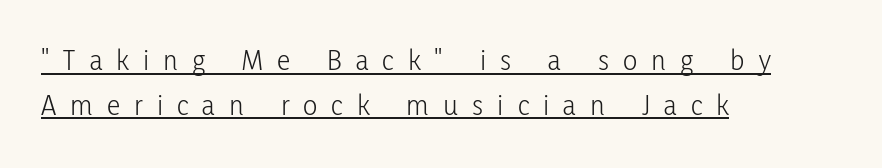
The image shows 30 px light, condensed sans-serif type, upright; set left-aligned, normal line spacing (1.49x), unusually wide letter spacing (+0.47 em), underlined; low stroke contrast and a medium x-height.
